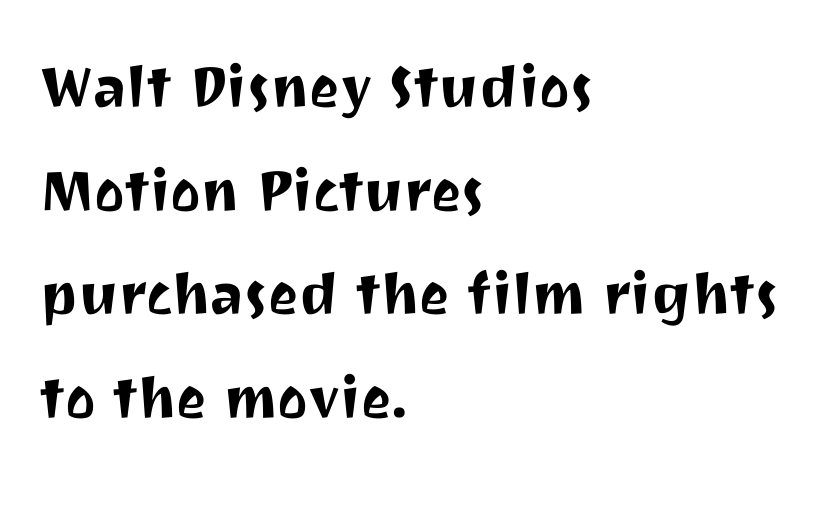
The image shows 72 px sans-serif type, upright; set left-aligned, normal line spacing (1.44x), normal letter spacing, not underlined; medium stroke contrast and a medium x-height.
